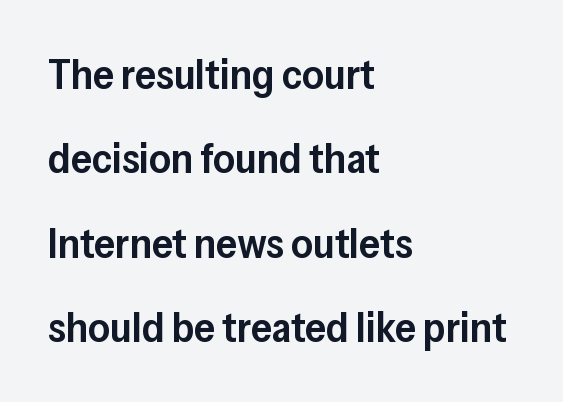
Q: Is the text bold? A: Semi-bold.
Q: Is the text italic (slanted)? A: No, it is upright.
Q: Is the typeface a serif or a sans-serif typeface? A: Sans-serif.
Q: Is the text underlined? A: No.
Q: How is the paragraph aligned? A: Left-aligned.
Q: Is the spacing between letters normal or unusually wide? A: Normal.
Q: Is the spacing between lines tight, normal or loose? A: Loose.
Q: Width (condensed, normal, or wide)? A: Normal.
Q: Stroke contrast? A: Low.
Q: x-height? A: Medium.
Q: Monospaced? A: No.
